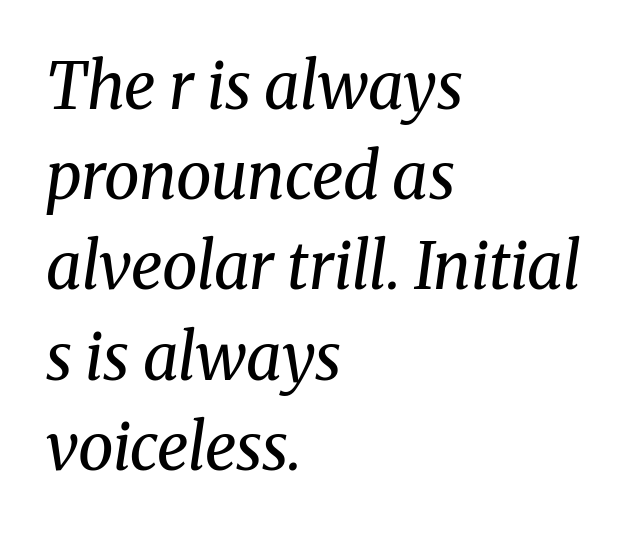
Nothing heavy about these letters — not bold at all. Underlining? Definitely not there. The typesetter chose a ragged-right arrangement here. The letters are slanted; this is an italic face. Short note: letters normally spaced. A typesetter would call this leading conventional body-copy spacing.
